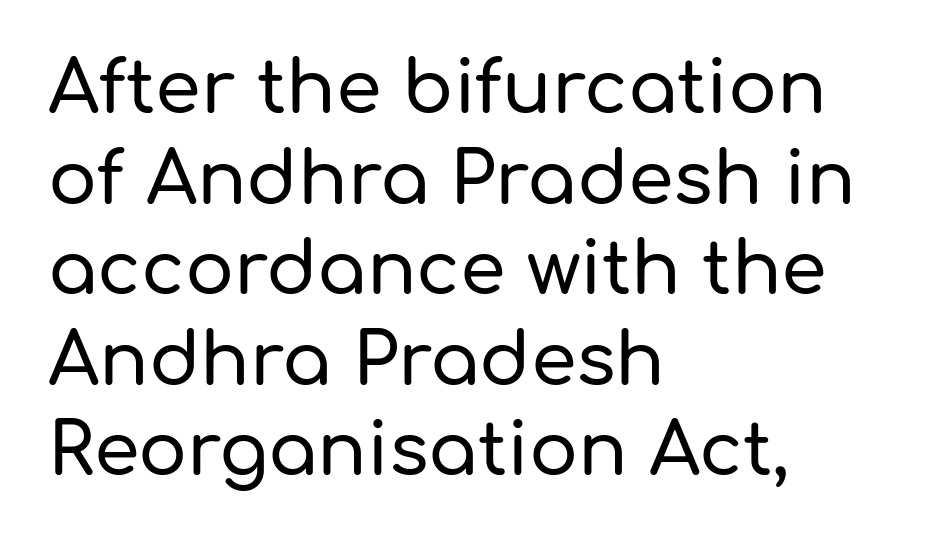
Default kerning and tracking; the words read as compact shapes. In terms of letterform style, serifs are entirely absent. Underlining? Definitely not there. Posture: upright roman.
